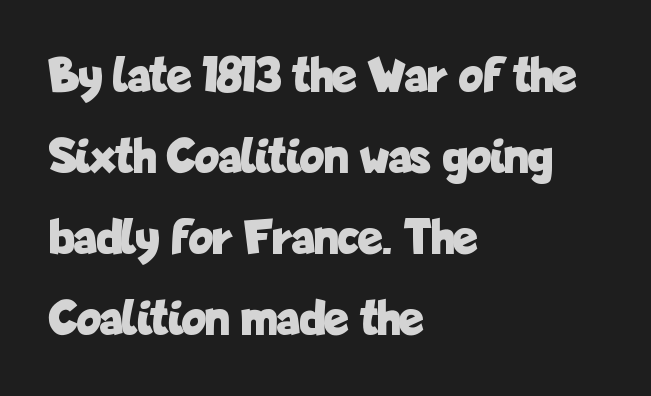
The image shows 51 px bold, condensed sans-serif type, upright; set left-aligned, normal line spacing (1.59x), normal letter spacing, not underlined; low stroke contrast and a medium x-height.
